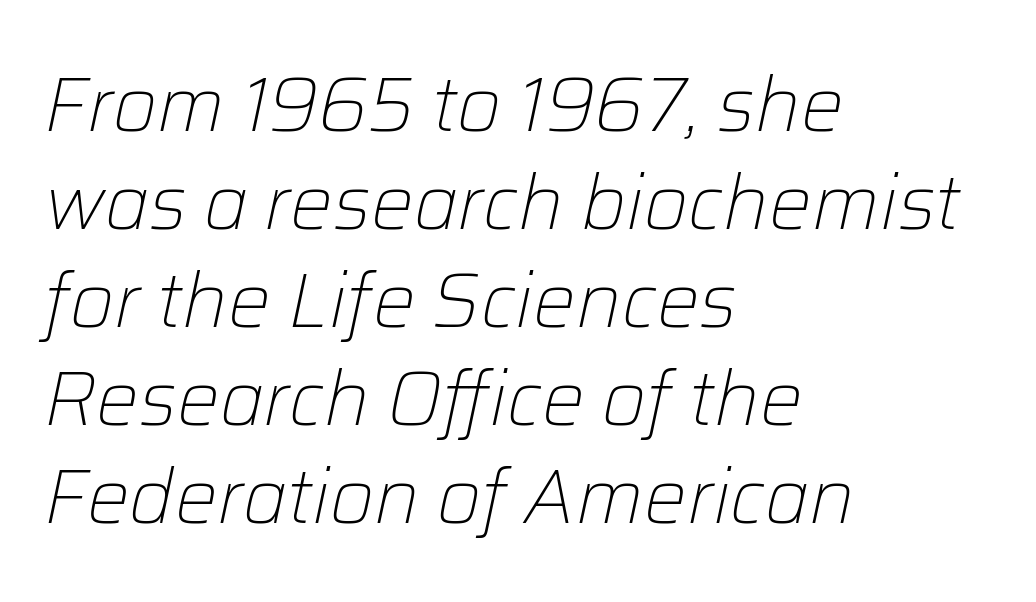
The image shows 76 px light type, italic (leaning right); set left-aligned, normal line spacing (1.29x), normal letter spacing, not underlined; low stroke contrast and a medium x-height.
